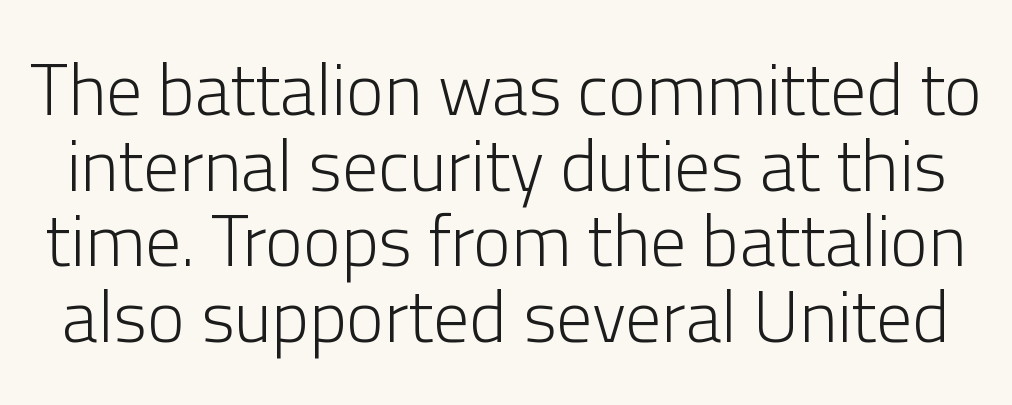
The image shows 72 px light sans-serif type, upright; set tight line spacing (1.05x), normal letter spacing, not underlined; low stroke contrast and a medium x-height.
